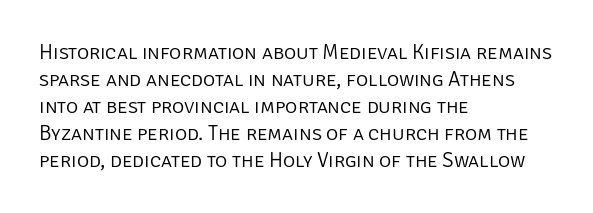
The image shows 21 px text type, upright; set left-aligned, normal line spacing (1.28x), normal letter spacing, not underlined.
